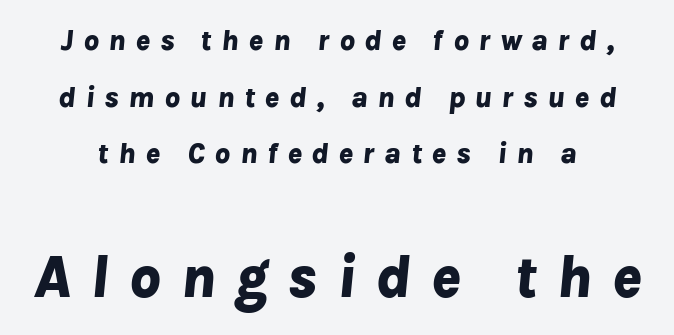
The image shows 61 px bold type, italic (leaning right); set line spacing 1.89x, unusually wide letter spacing (+0.32 em), not underlined; the second (bottom) block is 2.03x larger; low stroke contrast and a medium x-height.
